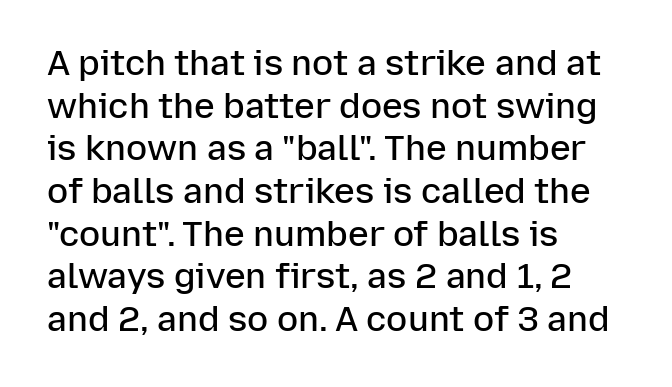
The image shows 35 px semibold sans-serif type, upright; set left-aligned, line spacing 1.22x, normal letter spacing, not underlined; low stroke contrast and a medium x-height.
